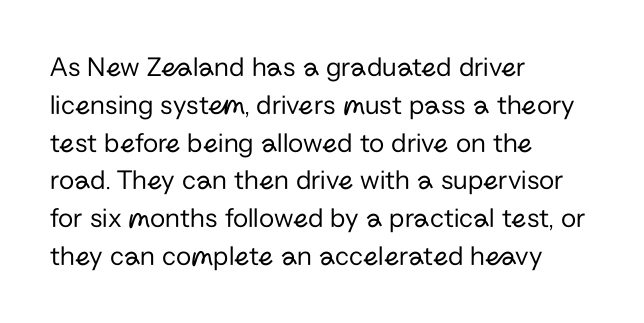
{"serif": "no", "italic": "no", "bold": "no", "weight": "regular", "width": "normal", "stroke_contrast": "low", "x_height": "medium", "monospaced": "no", "underline": "no", "align": "left", "line_spacing": "normal", "line_spacing_ratio": 1.35, "letter_spacing": "normal", "letter_spacing_em": 0.0, "glyph_px": 28}
